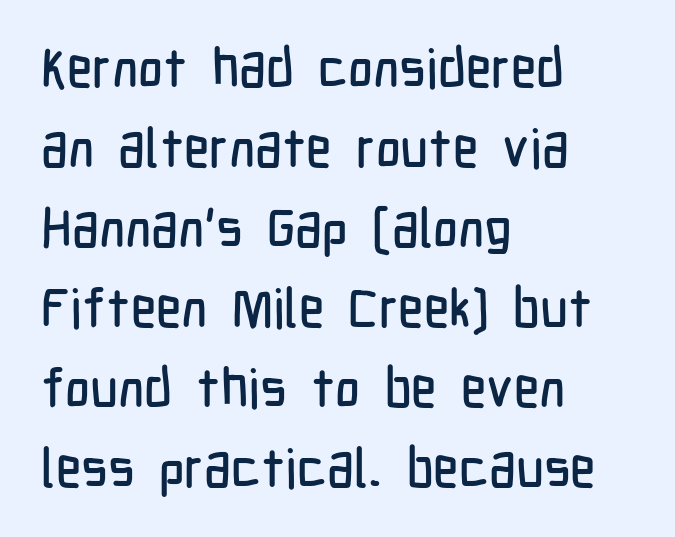
The image shows 54 px condensed sans-serif type, upright; set left-aligned, normal line spacing (1.48x), normal letter spacing, not underlined; low stroke contrast and a medium x-height.
